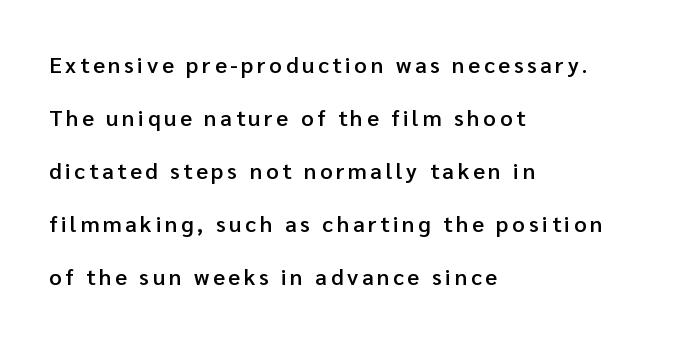
{"italic": "no", "bold": "semi", "underline": "no", "align": "left", "line_spacing": "loose", "line_spacing_ratio": 2.41, "glyph_px": 22}
